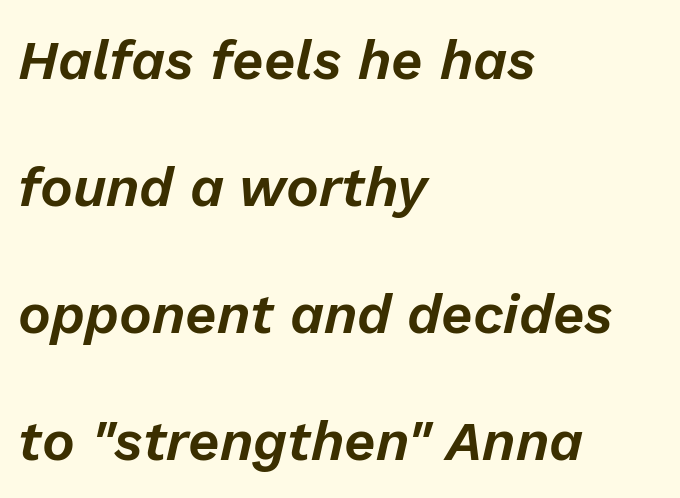
{"italic": "yes", "lean": "right", "slant_degrees": 13, "width": "normal", "stroke_contrast": "low", "x_height": "medium", "monospaced": "no", "underline": "no", "align": "left", "line_spacing": "loose", "line_spacing_ratio": 2.31, "letter_spacing": "normal", "letter_spacing_em": 0.0, "glyph_px": 55}
